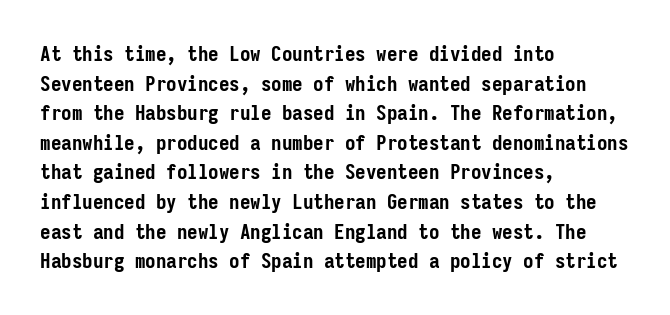
The vertical gap from one line to the next is medium. Beneath every word, the page is bare. Nothing unusual about the tracking: characters are spaced as the font intends. Its strokes are broad and dark, the hallmark of bold type. This sample uses an upright cut, with every glyph sitting square on the baseline. If you drew a ruler down the left edge, every line would touch it.
